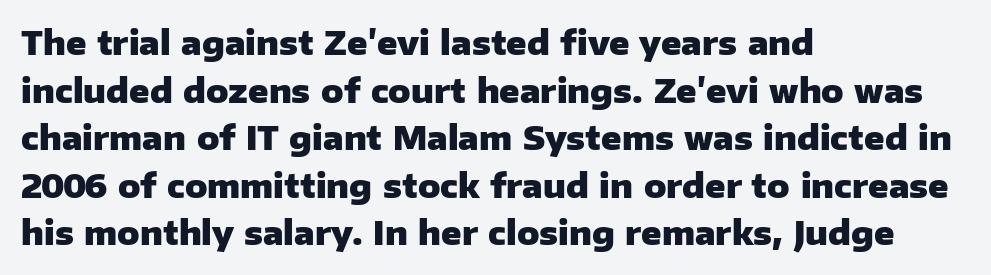
Q: Is the text bold? A: Yes.
Q: Is the text italic (slanted)? A: No, it is upright.
Q: Is the typeface a serif or a sans-serif typeface? A: Sans-serif.
Q: Is the text underlined? A: No.
Q: How is the paragraph aligned? A: Left-aligned.
Q: Is the spacing between letters normal or unusually wide? A: Normal.
Q: Is the spacing between lines tight, normal or loose? A: Normal.
Q: Width (condensed, normal, or wide)? A: Normal.
Q: Stroke contrast? A: Low.
Q: x-height? A: Medium.
Q: Monospaced? A: No.
